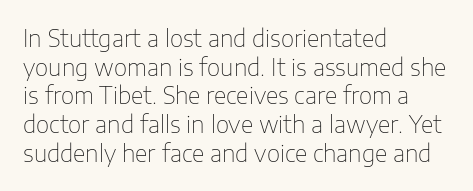
{"italic": "no", "bold": "no", "underline": "no", "align": "left", "line_spacing": "normal", "line_spacing_ratio": 1.25, "letter_spacing": "normal", "letter_spacing_em": 0.0, "glyph_px": 23}
